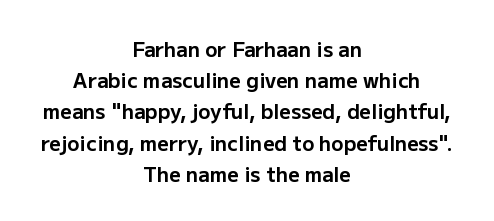
If you folded the block vertically in half, each line would mirror itself in length. Is the letter spacing exaggerated? No — it looks like the ordinary default. When letters stand straight like this, we call the style roman or upright. The sample has been set heavy, in full bold. What's the leading like? Ordinary, nothing unusual. The passage shown is not underscored anywhere.
